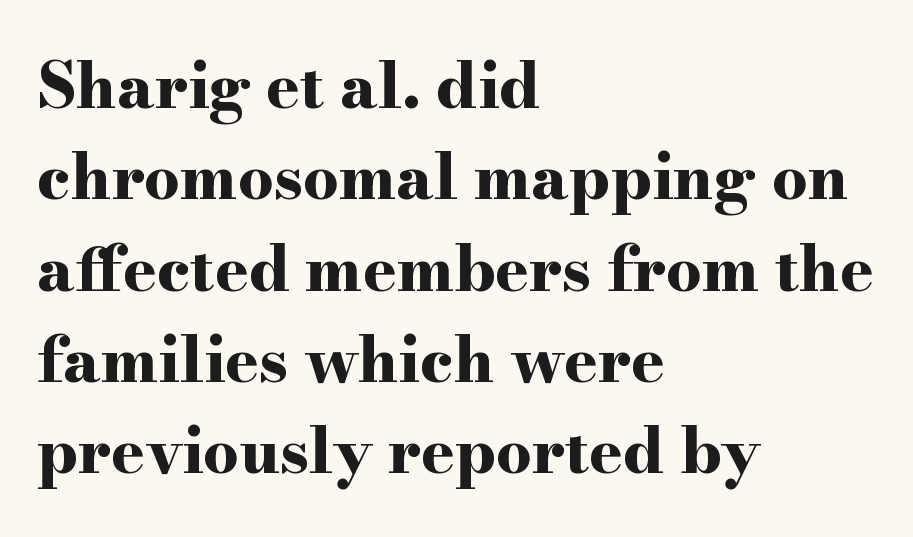
These lines are rendered in a variable-pitch font. In CSS terms this would be text-align: left. No extra tracking has been applied to these lines. Does the type have serifs? Yes, each stem ends in a small foot. Does the weight exceed regular? Yes, all the way to bold. One glance says typical: line gaps are just what's usual.
